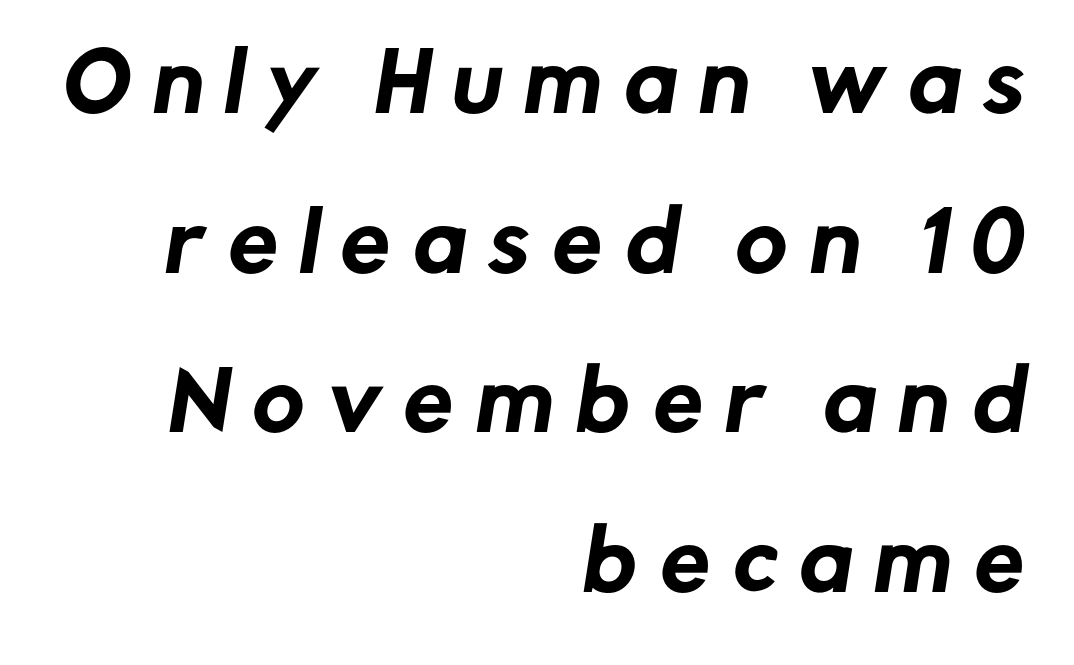
The image shows 79 px sans-serif type; set right-aligned, loose line spacing (2.02x), unusually wide letter spacing (+0.29 em), not underlined; low stroke contrast and a medium x-height.
